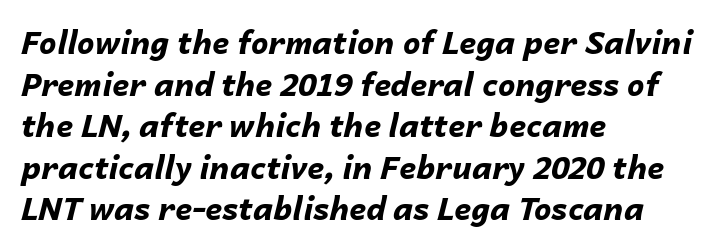
Q: Is the text bold? A: Yes.
Q: Is the text italic (slanted)? A: Yes, it leans right by about 14 degrees.
Q: Is the text underlined? A: No.
Q: How is the paragraph aligned? A: Left-aligned.
Q: Is the spacing between letters normal or unusually wide? A: Normal.
Q: Is the spacing between lines tight, normal or loose? A: Normal.
Q: Width (condensed, normal, or wide)? A: Normal.
Q: Stroke contrast? A: Low.
Q: x-height? A: Medium.
Q: Monospaced? A: No.
